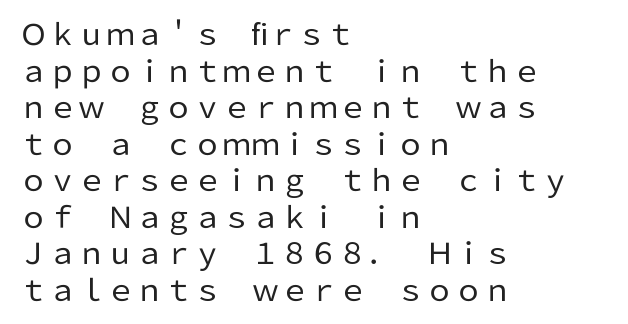
Q: Is the text bold? A: No.
Q: Is the text italic (slanted)? A: No, it is upright.
Q: Is the typeface a serif or a sans-serif typeface? A: Sans-serif.
Q: Is the text underlined? A: No.
Q: How is the paragraph aligned? A: Left-aligned.
Q: Is the spacing between letters normal or unusually wide? A: Normal.
Q: Is the spacing between lines tight, normal or loose? A: Normal.
Q: Width (condensed, normal, or wide)? A: Normal.
Q: Stroke contrast? A: Low.
Q: x-height? A: Medium.
Q: Monospaced? A: No.
